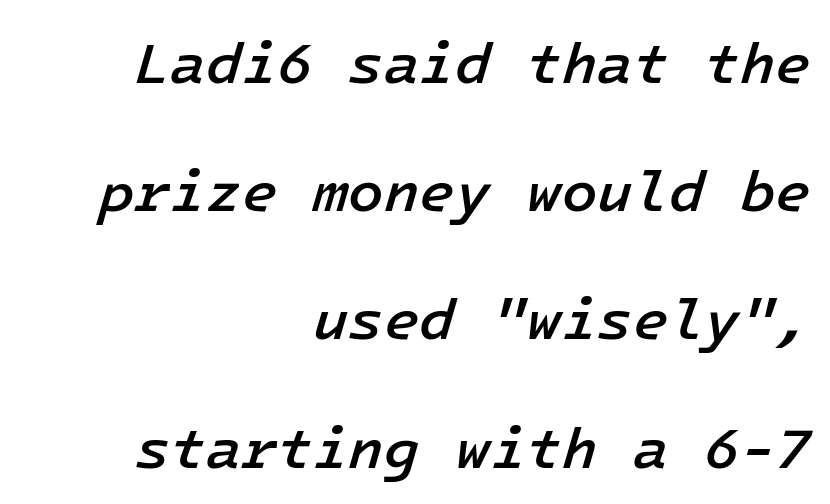
Q: Is the text bold? A: Semi-bold.
Q: Is the text italic (slanted)? A: Yes, it leans right by about 16 degrees.
Q: Is the text underlined? A: No.
Q: How is the paragraph aligned? A: Right-aligned.
Q: Is the spacing between letters normal or unusually wide? A: Normal.
Q: Is the spacing between lines tight, normal or loose? A: Loose.
Q: Width (condensed, normal, or wide)? A: Normal.
Q: Stroke contrast? A: Low.
Q: x-height? A: Medium.
